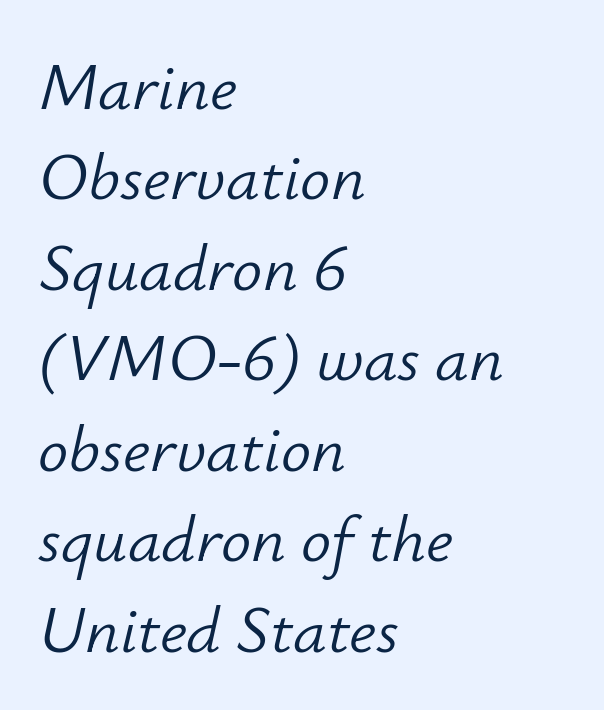
The image shows 67 px light type, italic (leaning right); set left-aligned, normal line spacing (1.35x), normal letter spacing, not underlined; low stroke contrast and a small x-height.
